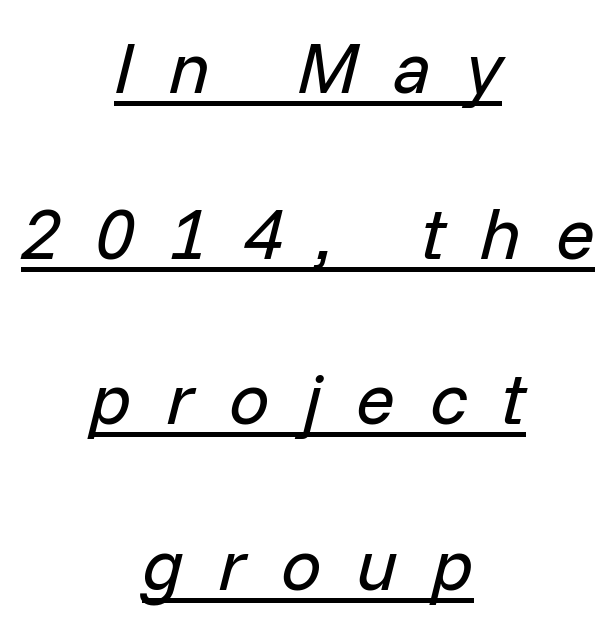
{"italic": "yes", "lean": "right", "slant_degrees": 14, "bold": "no", "weight": "regular", "width": "normal", "stroke_contrast": "low", "x_height": "medium", "monospaced": "no", "underline": "yes", "align": "center", "line_spacing": "loose", "line_spacing_ratio": 2.3, "letter_spacing": "wide", "letter_spacing_em": 0.48, "glyph_px": 72}
